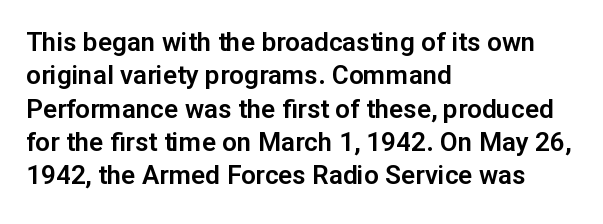
Q: Is the text italic (slanted)? A: No, it is upright.
Q: Is the text underlined? A: No.
Q: How is the paragraph aligned? A: Left-aligned.
Q: Is the spacing between letters normal or unusually wide? A: Normal.
Q: Is the spacing between lines tight, normal or loose? A: Normal.
